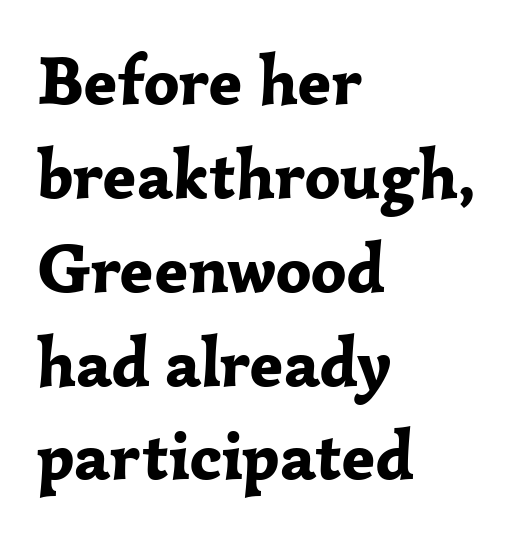
The image shows 69 px bold serif type, upright; set left-aligned, normal line spacing (1.36x), normal letter spacing, not underlined; low stroke contrast and a medium x-height.
